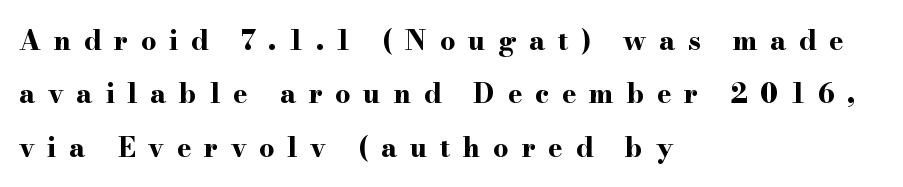
The baseline area is clear. The lines in this sample share a left origin and differ only in where they stop. The leading is generous, giving the passage an open texture. Does extra space separate the letters? Yes, quite a lot of it. Ascenders rise straight up at ninety degrees. Strokes here are thick enough to call this a true bold.
